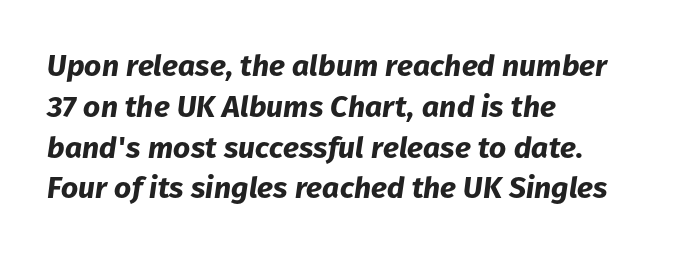
Q: Is the text bold? A: Yes.
Q: Is the text italic (slanted)? A: Yes, it leans right by about 8 degrees.
Q: Is the text underlined? A: No.
Q: How is the paragraph aligned? A: Left-aligned.
Q: Is the spacing between letters normal or unusually wide? A: Normal.
Q: Is the spacing between lines tight, normal or loose? A: Normal.
Q: Width (condensed, normal, or wide)? A: Normal.
Q: Stroke contrast? A: Low.
Q: x-height? A: Medium.
Q: Monospaced? A: No.
